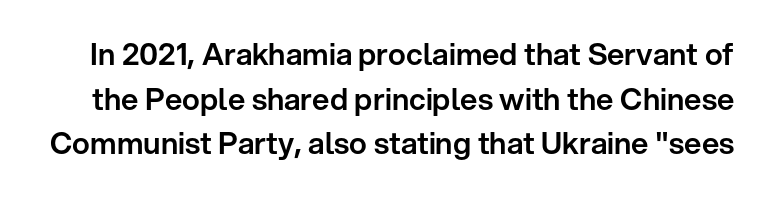
{"serif": "no", "italic": "no", "width": "normal", "stroke_contrast": "low", "x_height": "medium", "monospaced": "no", "underline": "no", "line_spacing": "normal", "line_spacing_ratio": 1.49, "letter_spacing": "normal", "letter_spacing_em": 0.0, "glyph_px": 30}
